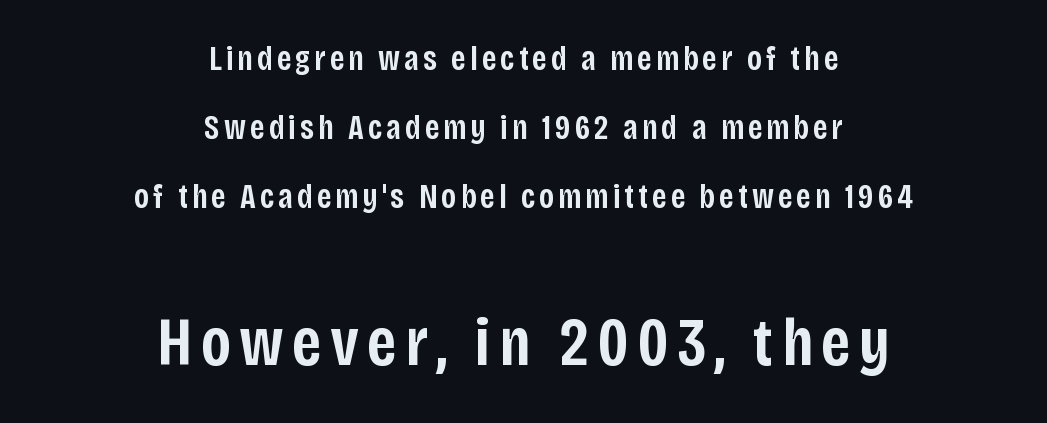
Neither beginnings nor endings align; midpoints do. Reading top to bottom, the characters get bigger at the block break. As a designer I'd log this as weight 600, semibold. Airy leading. Is this a fixed-width face? No — the glyphs have proportional, varying widths. You can tell from the bare stems that sans-serif type was used.
